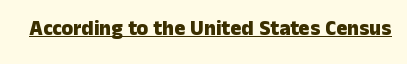
{"italic": "no", "bold": "yes", "underline": "yes", "letter_spacing": "normal", "letter_spacing_em": 0.0, "glyph_px": 21}
